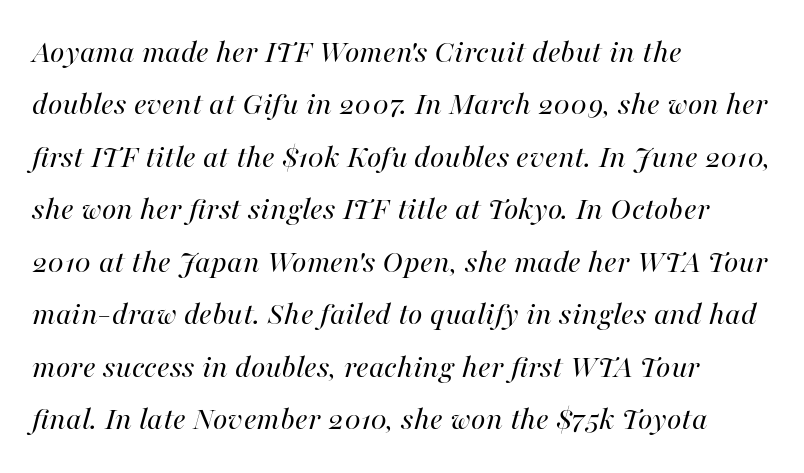
Q: Is the text bold? A: No.
Q: Is the text italic (slanted)? A: Yes, it leans right by about 16 degrees.
Q: Is the text underlined? A: No.
Q: How is the paragraph aligned? A: Left-aligned.
Q: Is the spacing between letters normal or unusually wide? A: Normal.
Q: Is the spacing between lines tight, normal or loose? A: Normal.
Q: Width (condensed, normal, or wide)? A: Normal.
Q: Stroke contrast? A: High.
Q: x-height? A: Medium.
Q: Monospaced? A: No.
